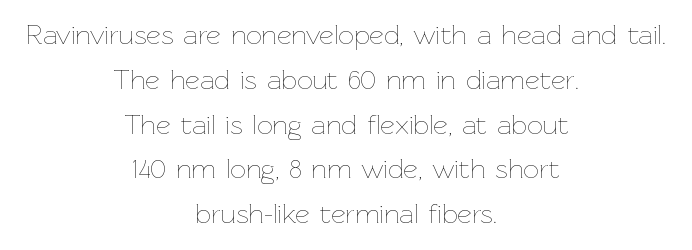
{"italic": "no", "bold": "no", "weight": "thin", "width": "normal", "stroke_contrast": "low", "x_height": "medium", "monospaced": "no", "underline": "no", "align": "center", "line_spacing": "normal", "line_spacing_ratio": 1.6, "letter_spacing": "normal", "letter_spacing_em": 0.0, "glyph_px": 28}
